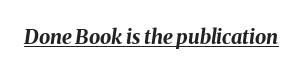
{"italic": "yes", "lean": "right", "slant_degrees": 8, "bold": "yes", "underline": "yes", "letter_spacing": "normal", "letter_spacing_em": 0.0, "glyph_px": 20}
